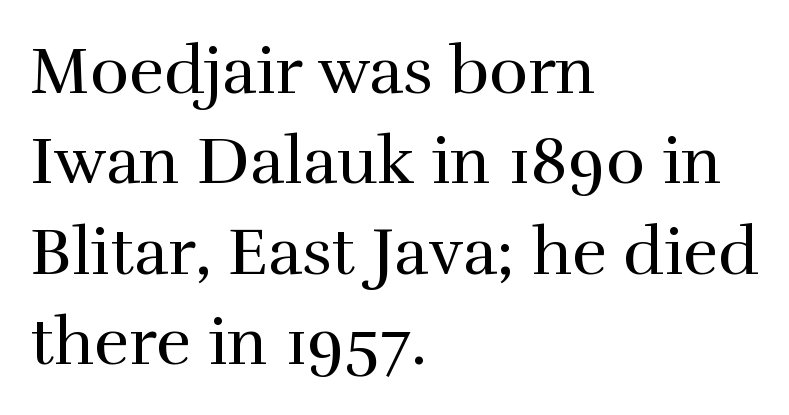
Note the varied advance widths — an 'i' is clearly narrower than an 'm'. There is no visible air inserted between adjacent glyphs. A quiet, ordinary-to-light weight characterises the typeface. Type without underlining. Nope, not italic — everything's standing straight. Horizontal alignment here is leftward, the default for most running prose.
